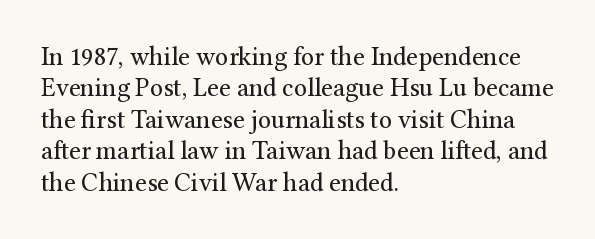
The image shows 26 px text type, upright; set left-aligned, line spacing 1.21x, normal letter spacing, not underlined.
